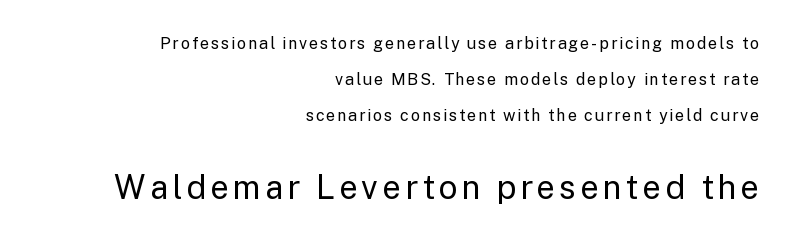
The image shows 33 px regular-weight sans-serif type, upright; set right-aligned, loose line spacing (2.25x), not underlined; the second (bottom) block is 2.06x larger; low stroke contrast and a medium x-height.
